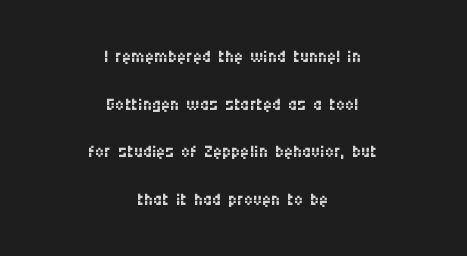
Q: Is the text bold? A: No.
Q: Is the text italic (slanted)? A: No, it is upright.
Q: Is the text underlined? A: No.
Q: How is the paragraph aligned? A: Centered.
Q: Is the spacing between letters normal or unusually wide? A: Normal.
Q: Is the spacing between lines tight, normal or loose? A: Loose.
